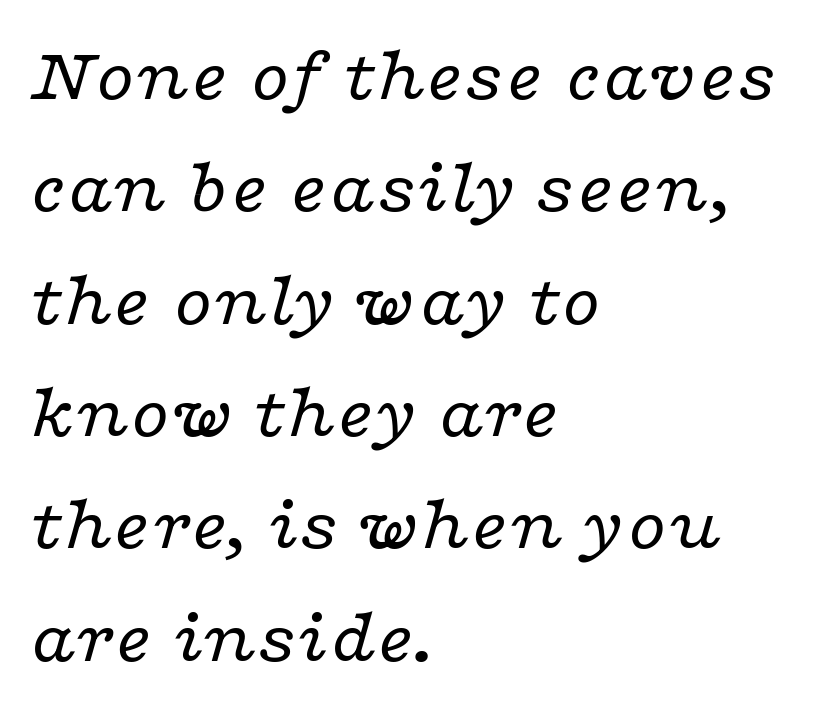
The image shows 78 px regular-weight, wide serif type, italic (leaning right); set left-aligned, normal line spacing (1.44x), normal letter spacing, not underlined; low stroke contrast and a medium x-height.
